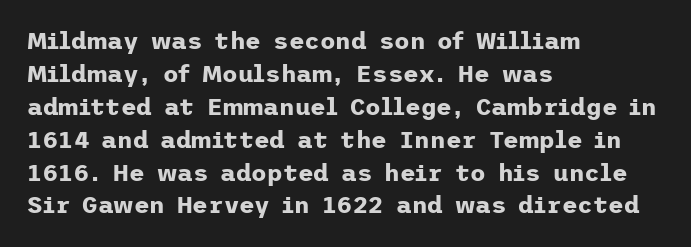
{"italic": "no", "bold": "yes", "underline": "no", "align": "left", "line_spacing": "normal", "line_spacing_ratio": 1.37, "letter_spacing": "normal", "letter_spacing_em": 0.0, "glyph_px": 24}
